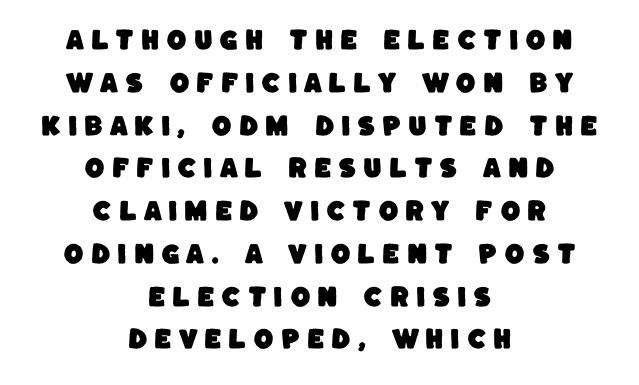
The image shows 23 px text type; set centered, line spacing 1.86x, unusually wide letter spacing (+0.29 em), not underlined.
